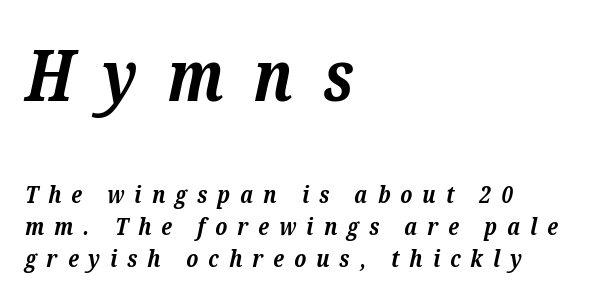
The image shows 71 px bold serif type, italic (leaning right); set left-aligned, normal line spacing (1.34x), unusually wide letter spacing (+0.42 em), not underlined; the first (top) block is 2.96x larger; low stroke contrast and a medium x-height.
